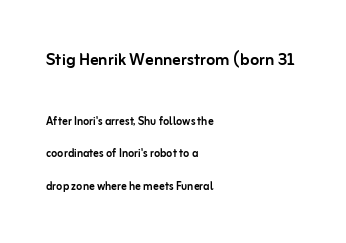
The image shows 21 px text type, upright; set left-aligned, loose line spacing (2.33x), normal letter spacing, not underlined; the first (top) block is 1.5x larger.
